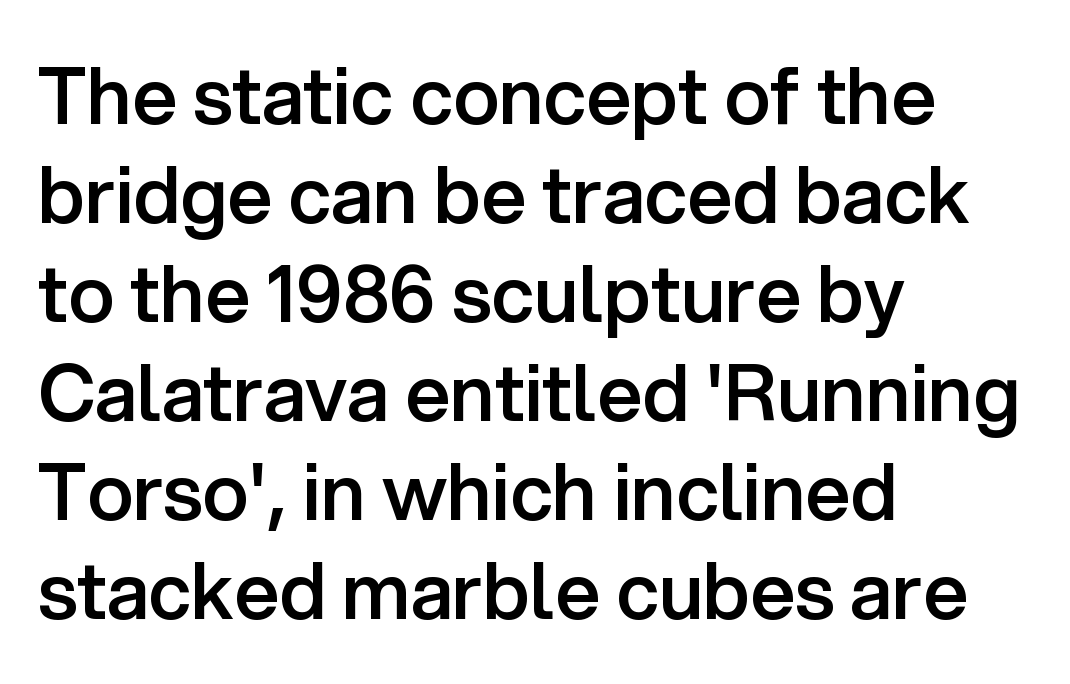
{"serif": "no", "italic": "no", "bold": "semi", "weight": "semibold", "width": "normal", "stroke_contrast": "low", "x_height": "medium", "monospaced": "no", "underline": "no", "align": "left", "line_spacing": "normal", "line_spacing_ratio": 1.27, "letter_spacing": "normal", "letter_spacing_em": 0.0, "glyph_px": 78}
